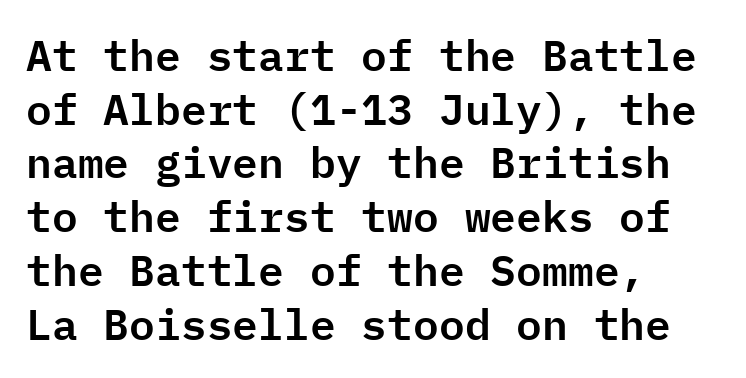
{"serif": "no", "italic": "no", "width": "normal", "stroke_contrast": "low", "x_height": "medium", "monospaced": "yes", "underline": "no", "align": "left", "line_spacing": "normal", "line_spacing_ratio": 1.25, "letter_spacing": "normal", "letter_spacing_em": 0.0, "glyph_px": 43}
